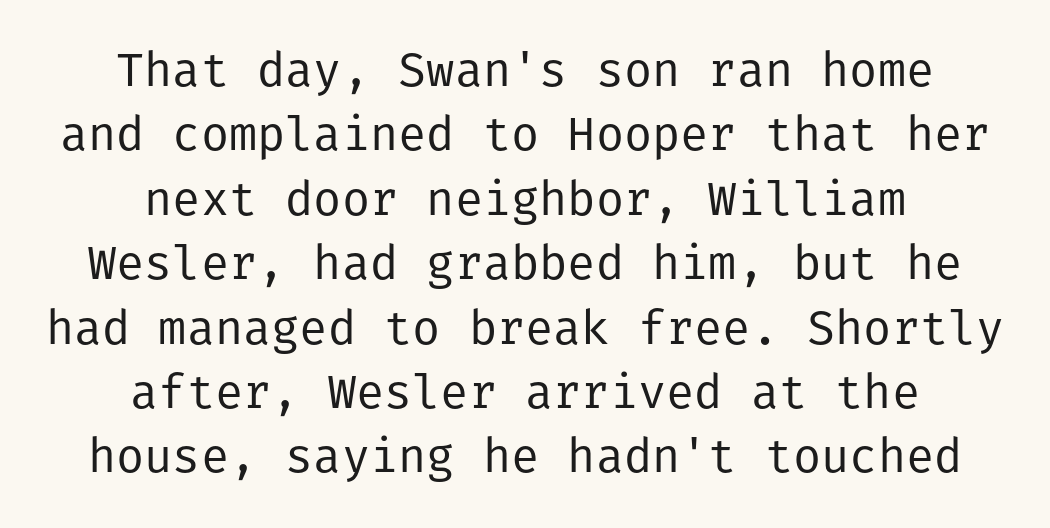
Q: Is the text bold? A: No.
Q: Is the text italic (slanted)? A: No, it is upright.
Q: Is the typeface a serif or a sans-serif typeface? A: Sans-serif.
Q: Is the text underlined? A: No.
Q: How is the paragraph aligned? A: Centered.
Q: Is the spacing between letters normal or unusually wide? A: Normal.
Q: Is the spacing between lines tight, normal or loose? A: Normal.
Q: Width (condensed, normal, or wide)? A: Normal.
Q: Stroke contrast? A: Low.
Q: x-height? A: Medium.
